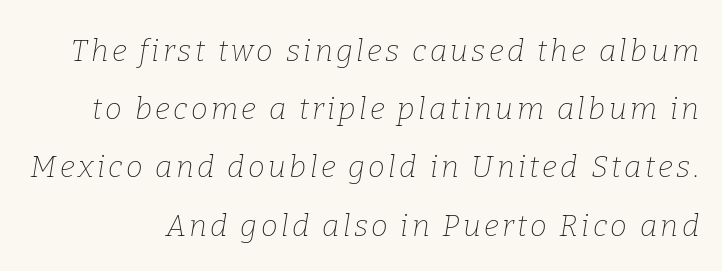
{"serif": "yes", "italic": "yes", "lean": "right", "slant_degrees": 9, "bold": "no", "weight": "thin", "width": "normal", "stroke_contrast": "low", "x_height": "medium", "monospaced": "no", "underline": "no", "line_spacing": "loose", "line_spacing_ratio": 1.94, "glyph_px": 30}
